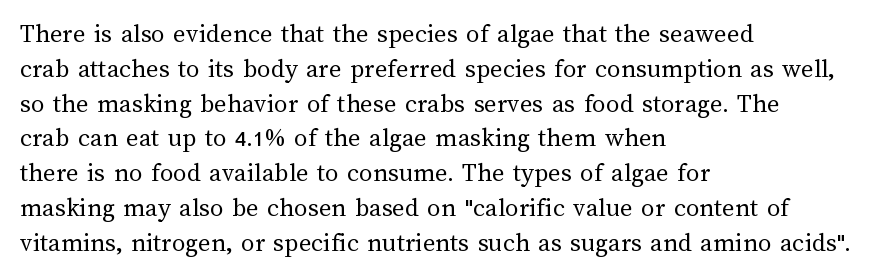
{"italic": "no", "bold": "no", "underline": "no", "align": "left", "line_spacing": "normal", "line_spacing_ratio": 1.29, "letter_spacing": "normal", "letter_spacing_em": 0.0, "glyph_px": 27}
